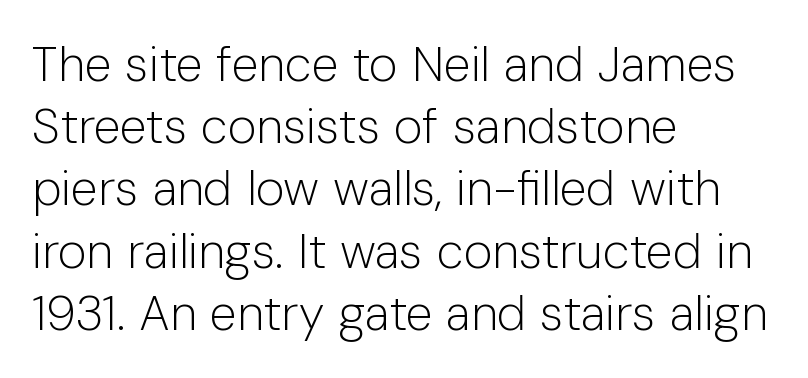
The image shows 49 px light sans-serif type, upright; set left-aligned, normal line spacing (1.27x), normal letter spacing, not underlined; low stroke contrast and a medium x-height.
